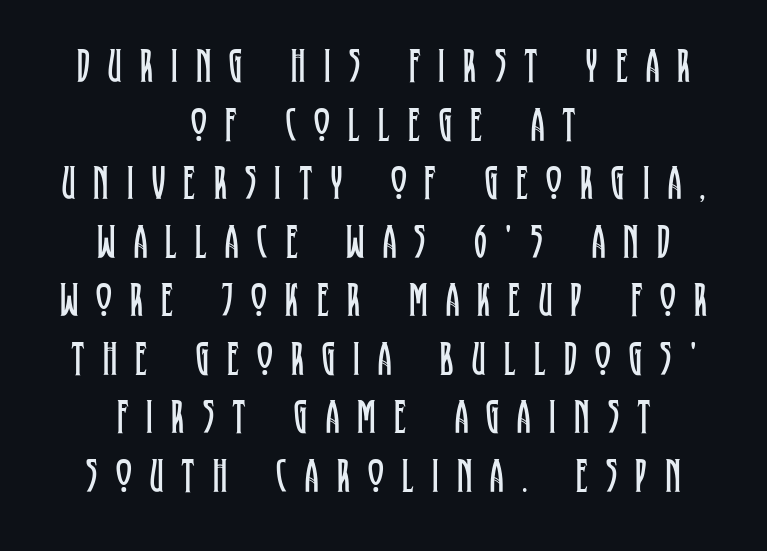
Leftover space on each line is divided equally before and after the words. The lettering stays uniformly vertical, giving the passage a roman look. The rendering uses natural spacing where letterforms have individual widths. The space beneath each line is pristine and unruled.
